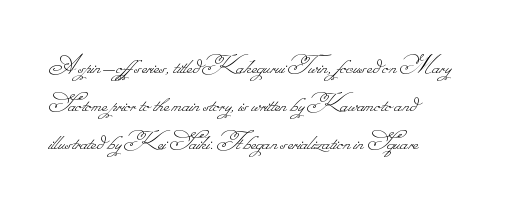
{"bold": "no", "weight": "thin", "width": "normal", "stroke_contrast": "low", "monospaced": "no", "underline": "no", "align": "left", "line_spacing": "normal", "line_spacing_ratio": 1.31, "letter_spacing": "normal", "letter_spacing_em": 0.0, "glyph_px": 29}
